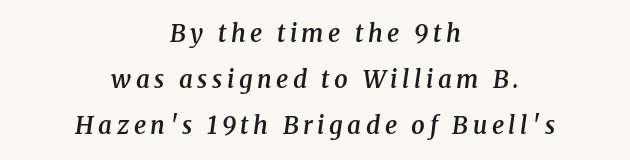
The image shows 24 px text type, italic (leaning right); set centered, loose line spacing (1.92x), not underlined.
